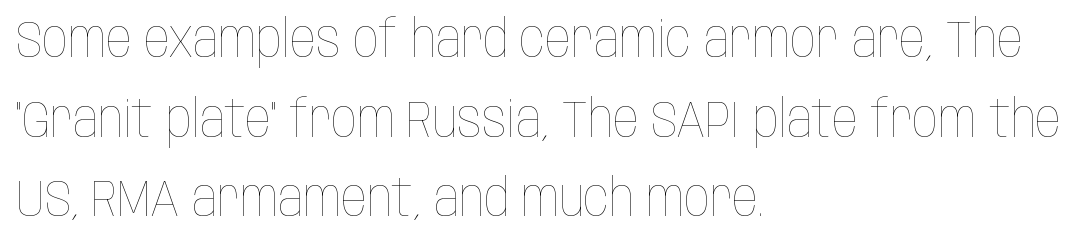
Q: Is the text bold? A: No.
Q: Is the text italic (slanted)? A: No, it is upright.
Q: Is the text underlined? A: No.
Q: How is the paragraph aligned? A: Left-aligned.
Q: Is the spacing between letters normal or unusually wide? A: Normal.
Q: Is the spacing between lines tight, normal or loose? A: Normal.
Q: Width (condensed, normal, or wide)? A: Condensed.
Q: Stroke contrast? A: Low.
Q: x-height? A: Large.
Q: Monospaced? A: No.
